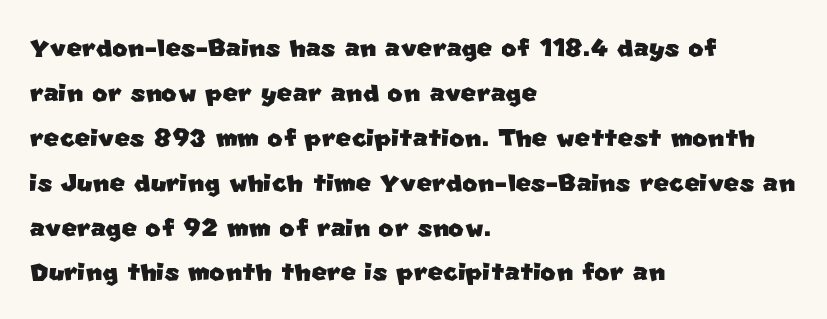
The face used here is rendered with its standard letterfit. Visually the block forms a straight wall on the left and a jagged coastline on the right. The baseline area is clear. Vertical spacing — default.
